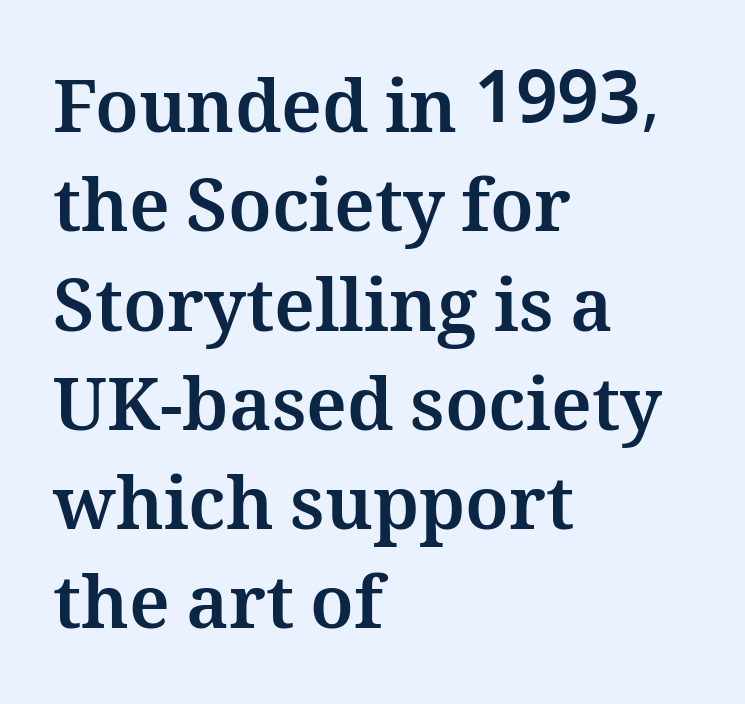
The image shows 73 px bold type, upright; set left-aligned, normal line spacing (1.36x), normal letter spacing, not underlined; medium stroke contrast and a medium x-height.
